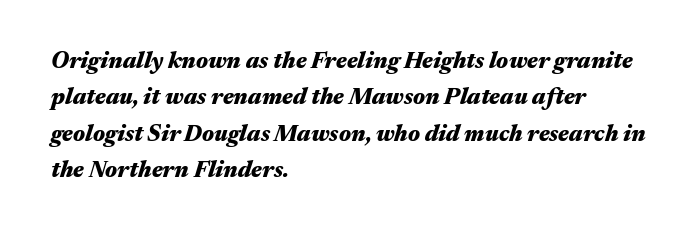
There's an unmistakable incline to the writing here. Typeset ragged right — the left edge is the straight one. Regular leading. No extra tracking has been applied to these lines. Heavy-handed strokes throughout: this text is bold. Has an underline been added? It has not.
